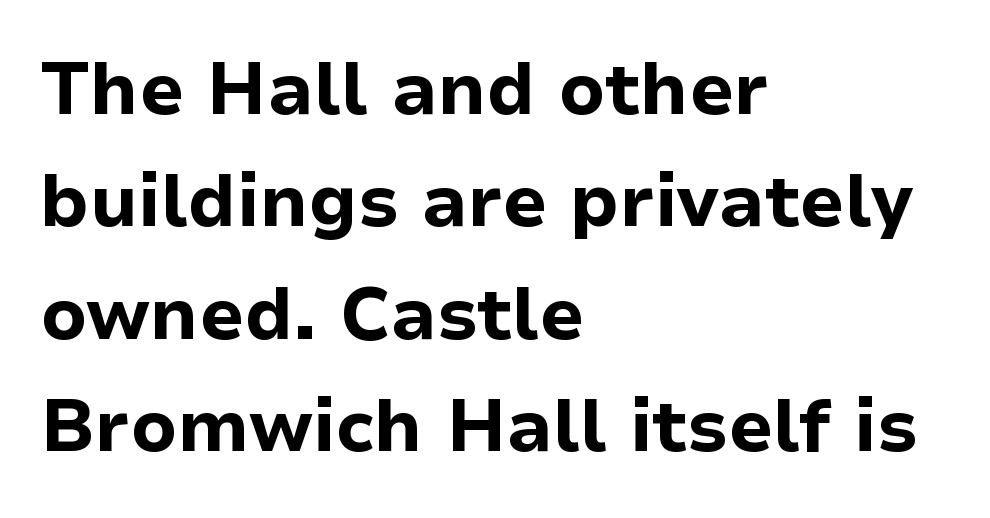
Q: Is the text bold? A: Yes.
Q: Is the text italic (slanted)? A: No, it is upright.
Q: Is the typeface a serif or a sans-serif typeface? A: Sans-serif.
Q: Is the text underlined? A: No.
Q: How is the paragraph aligned? A: Left-aligned.
Q: Is the spacing between letters normal or unusually wide? A: Normal.
Q: Is the spacing between lines tight, normal or loose? A: Normal.
Q: Width (condensed, normal, or wide)? A: Normal.
Q: Stroke contrast? A: Low.
Q: x-height? A: Medium.
Q: Monospaced? A: No.
